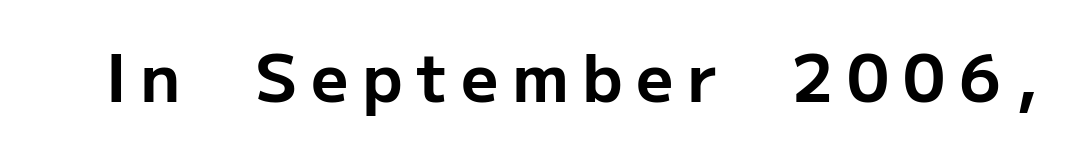
The rendering inserts visible extra space after every character. The typography opts for an upright posture over an oblique one. Caption: bold face, heavy strokes. Glance below the letters and you will spot only blank space.
